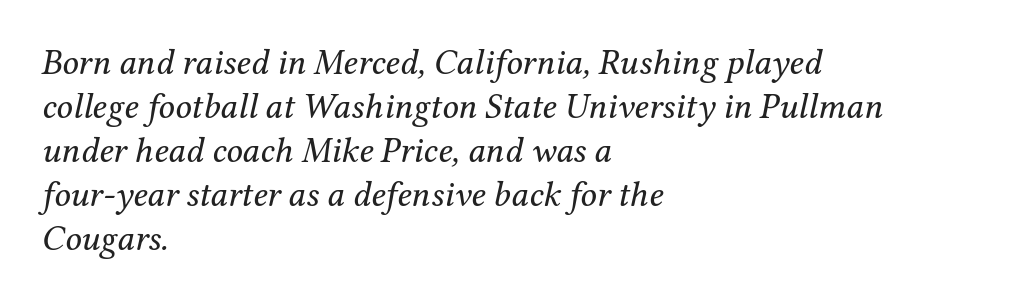
The image shows 36 px regular-weight serif type, italic (leaning right); set left-aligned, line spacing 1.22x, normal letter spacing, not underlined; medium stroke contrast and a medium x-height.
